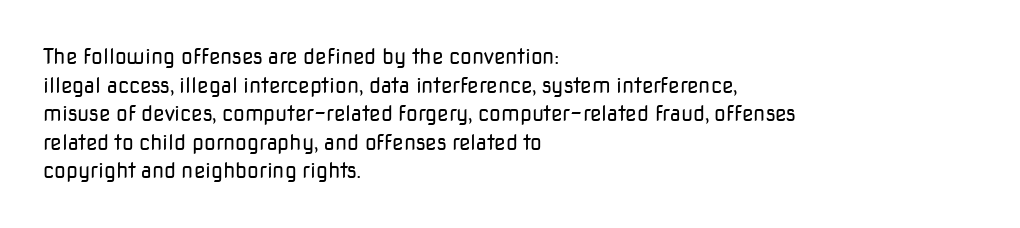
Q: Is the text bold? A: No.
Q: Is the text italic (slanted)? A: No, it is upright.
Q: Is the text underlined? A: No.
Q: How is the paragraph aligned? A: Left-aligned.
Q: Is the spacing between letters normal or unusually wide? A: Normal.
Q: Is the spacing between lines tight, normal or loose? A: Normal.
